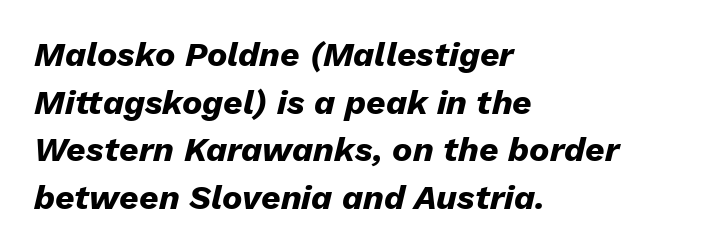
{"italic": "yes", "lean": "right", "slant_degrees": 13, "bold": "yes", "weight": "heavy", "width": "normal", "stroke_contrast": "low", "x_height": "medium", "monospaced": "no", "underline": "no", "align": "left", "line_spacing": "normal", "line_spacing_ratio": 1.4, "letter_spacing": "normal", "letter_spacing_em": 0.0, "glyph_px": 34}
